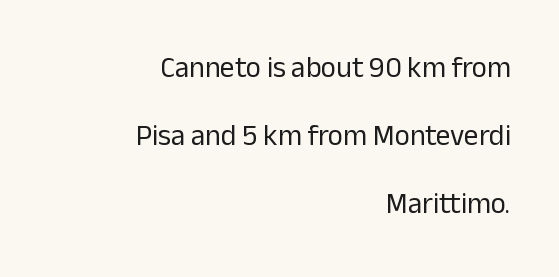
{"serif": "no", "italic": "no", "bold": "no", "weight": "regular", "width": "normal", "stroke_contrast": "low", "x_height": "medium", "monospaced": "no", "underline": "no", "align": "right", "line_spacing": "loose", "line_spacing_ratio": 2.34, "letter_spacing": "normal", "letter_spacing_em": 0.0, "glyph_px": 29}
